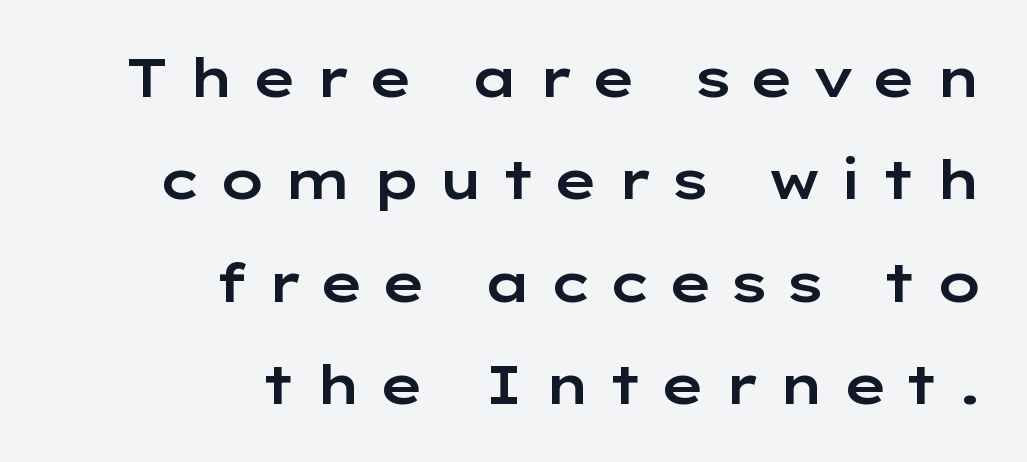
{"serif": "no", "italic": "no", "width": "wide", "stroke_contrast": "low", "x_height": "medium", "monospaced": "no", "underline": "no", "align": "right", "line_spacing": "loose", "line_spacing_ratio": 1.93, "letter_spacing": "wide", "letter_spacing_em": 0.3, "glyph_px": 53}
